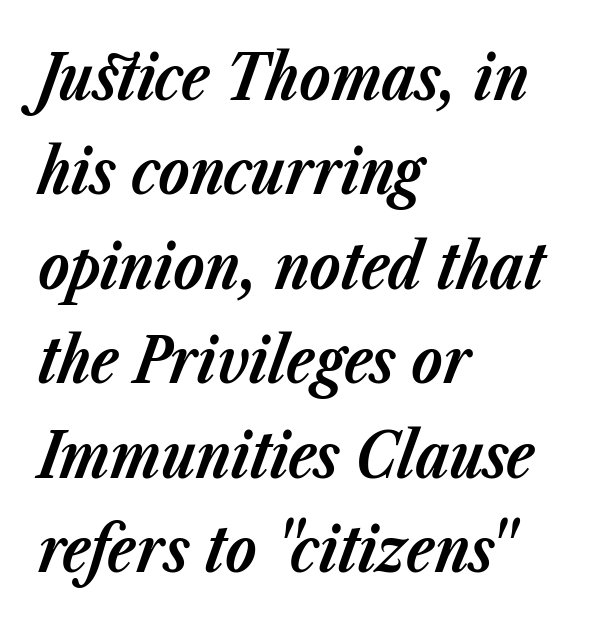
The axis of the letterforms is tilted away from vertical. Honestly, the letter spacing is just normal — you wouldn't notice it. Note the varied advance widths — an 'i' is clearly narrower than an 'm'. Left-aligned paragraph, ragged on the right.
